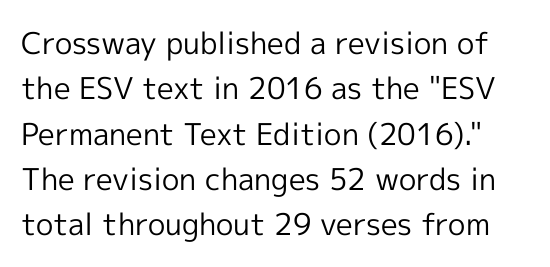
Compared with typical paragraphs, the rows here are spaced about the same. Proportional: the letters do not fall into vertical columns. Tracking value appears to be zero — textbook default spacing. This is the regular roman posture of the typeface. Letters have the restrained weight of plain body copy at most.
